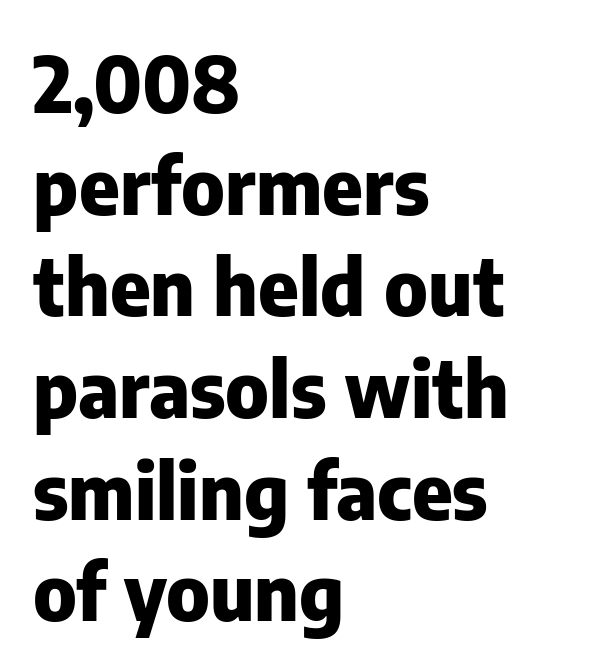
Proportional: the letters do not fall into vertical columns. No word sits above an underline. The designer left line spacing at the default. The glyphs have the mass of a bold cut. Ordinary non-slanted type is in use.
